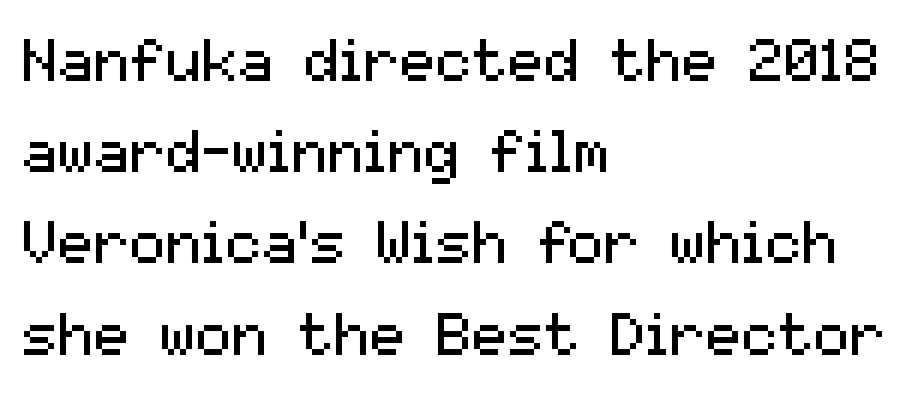
The lines in this sample share a left origin and differ only in where they stop. What stands out about the letter spacing? Nothing — it is the standard amount. Grotesque or geometric, the face here clearly has no serifs. Think of a printed novel: that variable character pitch is what you see here.
